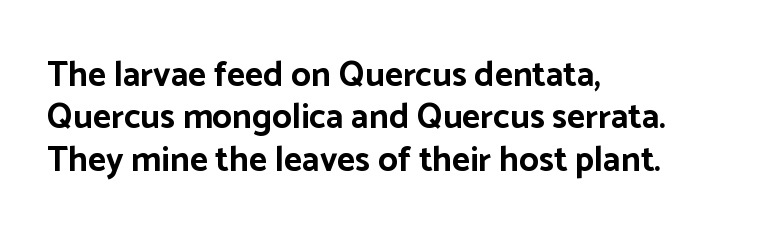
The image shows 35 px bold sans-serif type, upright; set left-aligned, line spacing 1.21x, normal letter spacing, not underlined; low stroke contrast and a medium x-height.
